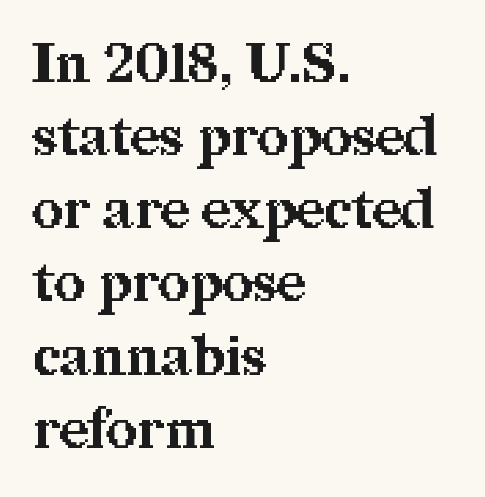
Q: Is the text bold? A: Yes.
Q: Is the text italic (slanted)? A: No, it is upright.
Q: Is the typeface a serif or a sans-serif typeface? A: Serif.
Q: Is the text underlined? A: No.
Q: How is the paragraph aligned? A: Left-aligned.
Q: Is the spacing between letters normal or unusually wide? A: Normal.
Q: Is the spacing between lines tight, normal or loose? A: Normal.
Q: Width (condensed, normal, or wide)? A: Normal.
Q: Stroke contrast? A: Medium.
Q: x-height? A: Medium.
Q: Monospaced? A: No.
